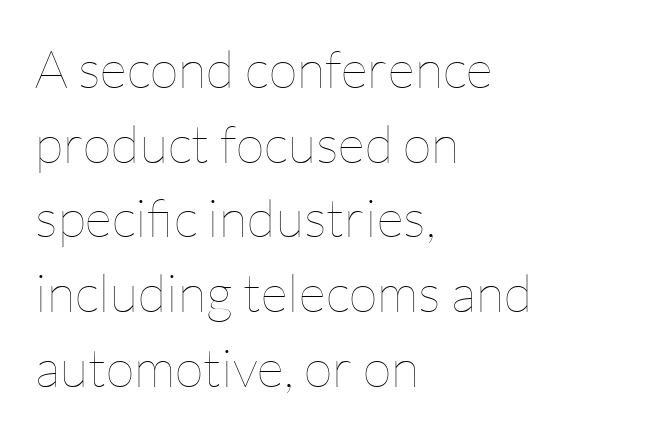
Q: Is the text bold? A: No.
Q: Is the text italic (slanted)? A: No, it is upright.
Q: Is the text underlined? A: No.
Q: How is the paragraph aligned? A: Left-aligned.
Q: Is the spacing between letters normal or unusually wide? A: Normal.
Q: Is the spacing between lines tight, normal or loose? A: Normal.
Q: Width (condensed, normal, or wide)? A: Normal.
Q: Stroke contrast? A: Low.
Q: x-height? A: Medium.
Q: Monospaced? A: No.
